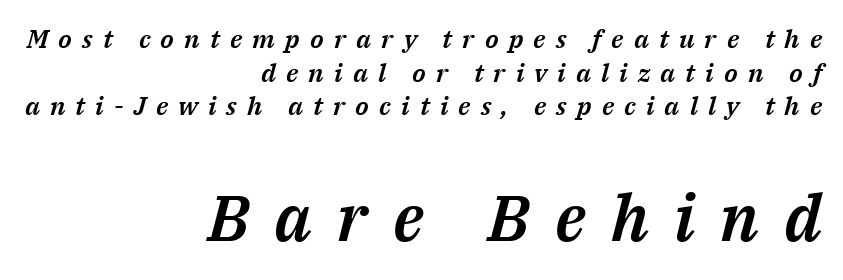
The image shows 65 px text type, italic (leaning right); set right-aligned, normal line spacing (1.29x), unusually wide letter spacing (+0.39 em), not underlined; the second (bottom) block is 2.5x larger; medium stroke contrast and a medium x-height.
